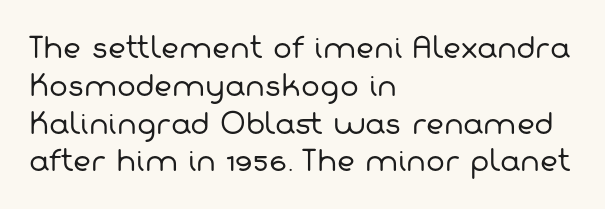
Q: Is the text bold? A: No.
Q: Is the typeface a serif or a sans-serif typeface? A: Sans-serif.
Q: Is the text underlined? A: No.
Q: How is the paragraph aligned? A: Left-aligned.
Q: Is the spacing between letters normal or unusually wide? A: Normal.
Q: Is the spacing between lines tight, normal or loose? A: Normal.
Q: Width (condensed, normal, or wide)? A: Normal.
Q: Stroke contrast? A: Low.
Q: x-height? A: Medium.
Q: Monospaced? A: No.
